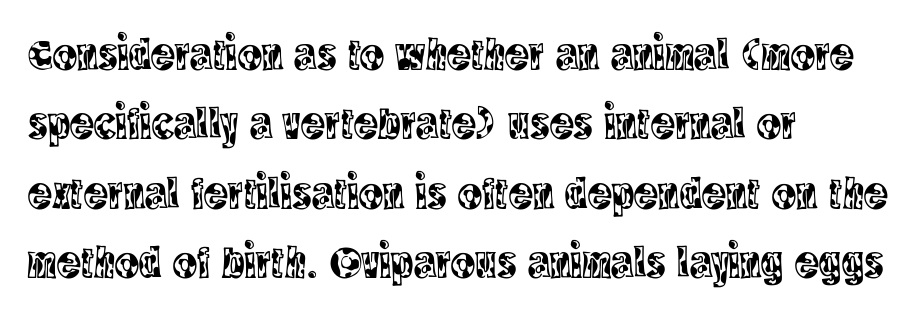
Looks like regular typesetting: each glyph gets only the width it needs. Whoever set this chose a conventional vertical rhythm. The rag falls on the right side of this text block. This sample uses an upright cut, with every glyph sitting square on the baseline. Is the letter spacing exaggerated? No — it looks like the ordinary default. In terms of letterform style, serifs are clearly present.
